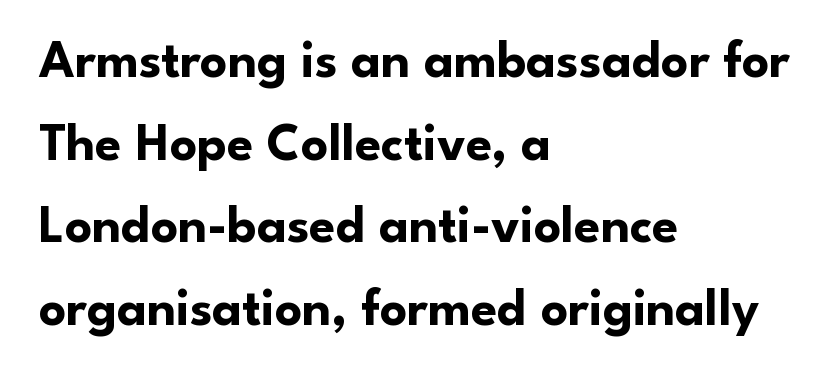
{"serif": "no", "italic": "no", "bold": "yes", "weight": "bold", "width": "normal", "stroke_contrast": "low", "x_height": "small", "monospaced": "no", "underline": "no", "align": "left", "line_spacing": "normal", "line_spacing_ratio": 1.56, "letter_spacing": "normal", "letter_spacing_em": 0.0, "glyph_px": 53}
